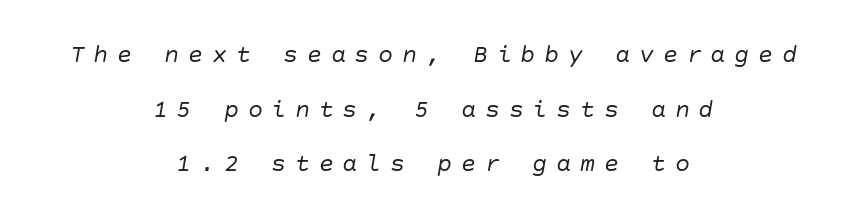
{"italic": "yes", "lean": "right", "slant_degrees": 10, "bold": "no", "underline": "no", "align": "center", "line_spacing": "loose", "line_spacing_ratio": 2.19, "letter_spacing": "wide", "letter_spacing_em": 0.35, "glyph_px": 25}
